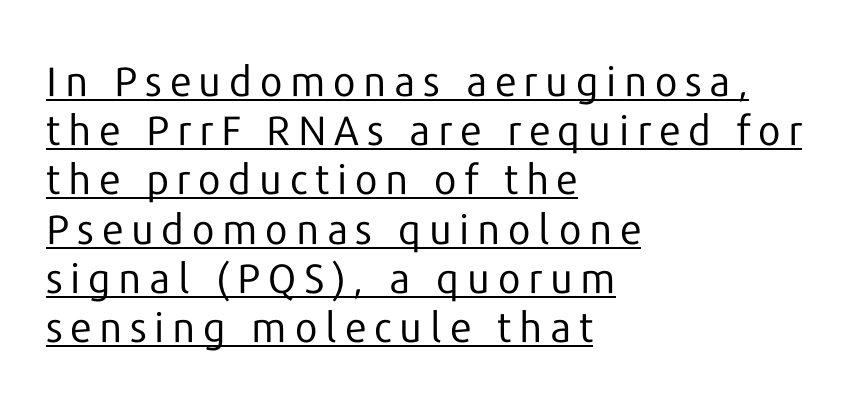
The image shows 41 px regular-weight sans-serif type, upright; set left-aligned, line spacing 1.2x, underlined; low stroke contrast and a medium x-height.
